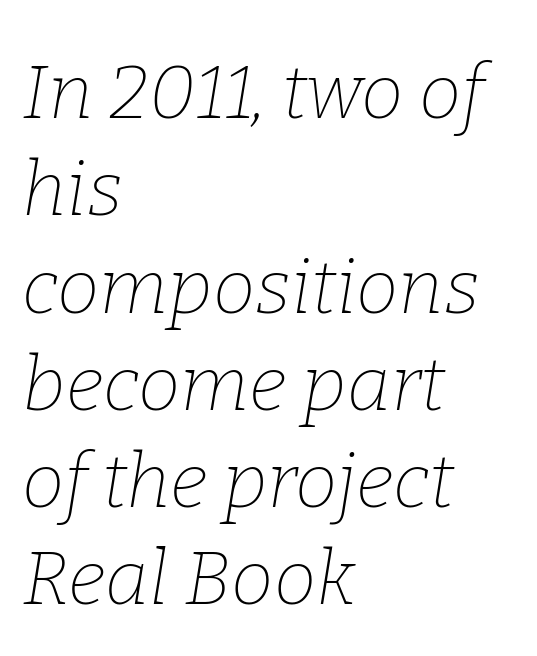
{"serif": "yes", "italic": "yes", "lean": "right", "slant_degrees": 9, "bold": "no", "weight": "thin", "width": "normal", "stroke_contrast": "low", "x_height": "medium", "monospaced": "no", "underline": "no", "align": "left", "line_spacing": "normal", "line_spacing_ratio": 1.28, "letter_spacing": "normal", "letter_spacing_em": 0.0, "glyph_px": 76}
